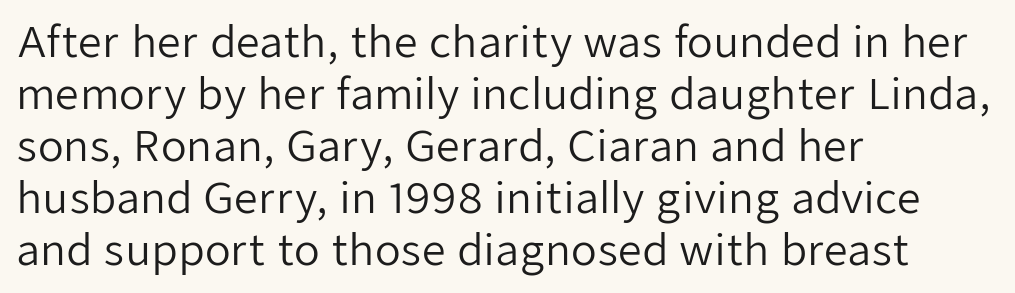
{"serif": "no", "italic": "no", "bold": "no", "weight": "regular", "width": "normal", "stroke_contrast": "low", "x_height": "medium", "monospaced": "no", "underline": "no", "align": "left", "line_spacing_ratio": 1.24, "letter_spacing": "normal", "letter_spacing_em": 0.0, "glyph_px": 42}
